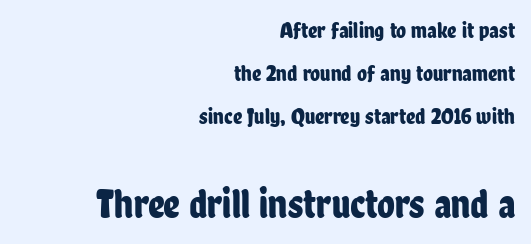
The image shows 41 px condensed sans-serif type, upright; set right-aligned, line spacing 1.88x, normal letter spacing, not underlined; the second (bottom) block is 1.78x larger; low stroke contrast and a medium x-height.
